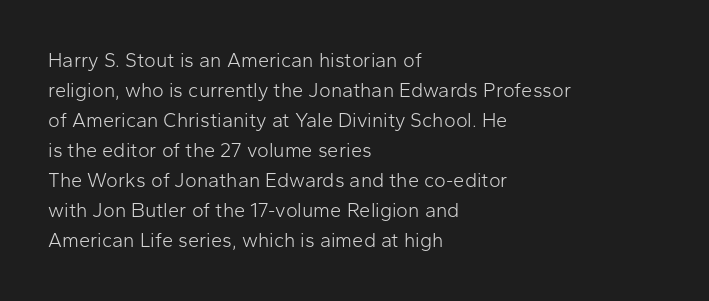
{"italic": "no", "bold": "no", "underline": "no", "align": "left", "line_spacing": "normal", "line_spacing_ratio": 1.5, "letter_spacing": "normal", "letter_spacing_em": 0.0, "glyph_px": 20}
